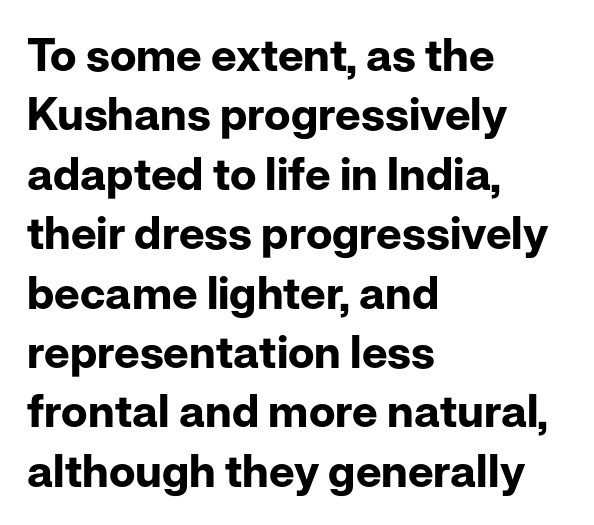
{"serif": "no", "italic": "no", "bold": "yes", "weight": "bold", "width": "normal", "stroke_contrast": "low", "x_height": "medium", "monospaced": "no", "underline": "no", "align": "left", "line_spacing": "normal", "line_spacing_ratio": 1.32, "letter_spacing": "normal", "letter_spacing_em": 0.0, "glyph_px": 45}
